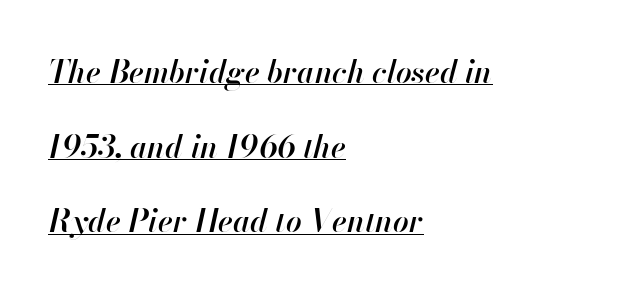
{"italic": "yes", "lean": "right", "slant_degrees": 13, "bold": "semi", "weight": "semibold", "width": "normal", "stroke_contrast": "high", "x_height": "small", "monospaced": "no", "underline": "yes", "align": "left", "line_spacing": "loose", "line_spacing_ratio": 2.41, "letter_spacing": "normal", "letter_spacing_em": 0.0, "glyph_px": 31}
